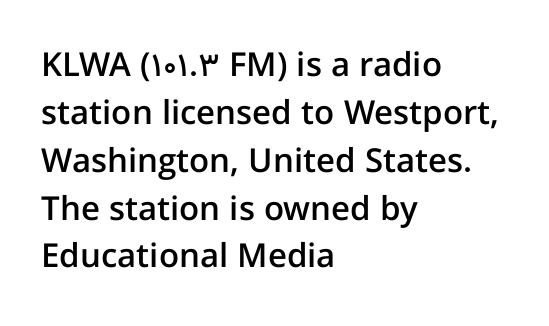
{"serif": "no", "italic": "no", "bold": "semi", "weight": "semibold", "width": "normal", "stroke_contrast": "low", "x_height": "medium", "monospaced": "no", "underline": "no", "align": "left", "line_spacing": "normal", "line_spacing_ratio": 1.45, "letter_spacing": "normal", "letter_spacing_em": 0.0, "glyph_px": 33}
